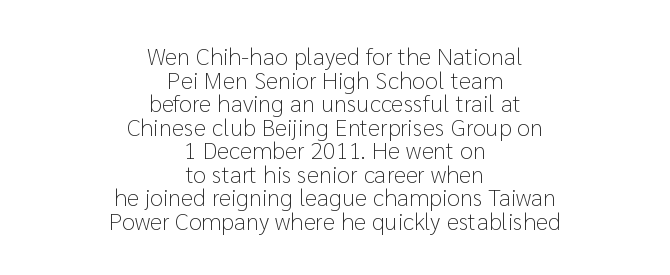
The image shows 24 px text type, upright; set centered, tight line spacing (0.98x), normal letter spacing, not underlined.
